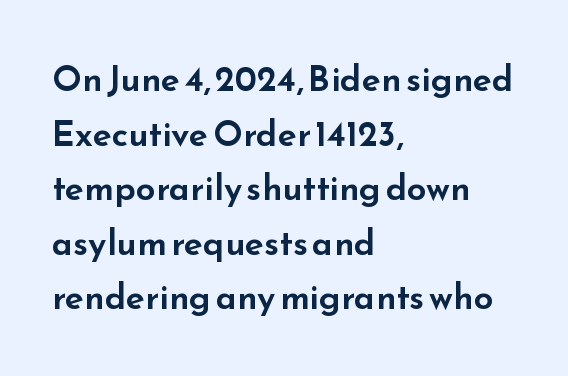
The image shows 35 px wide sans-serif type, upright; set left-aligned, normal line spacing (1.56x), normal letter spacing, not underlined; low stroke contrast and a small x-height.
